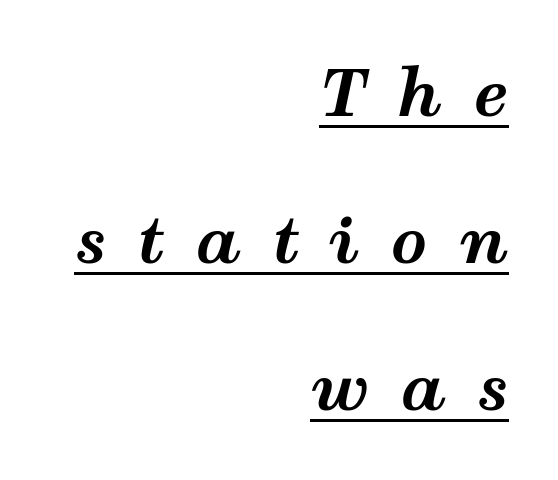
Q: Is the text bold? A: Yes.
Q: Is the text italic (slanted)? A: Yes, it leans right by about 12 degrees.
Q: Is the text underlined? A: Yes.
Q: How is the paragraph aligned? A: Right-aligned.
Q: Is the spacing between letters normal or unusually wide? A: Unusually wide.
Q: Is the spacing between lines tight, normal or loose? A: Loose.
Q: Width (condensed, normal, or wide)? A: Wide.
Q: Stroke contrast? A: Medium.
Q: x-height? A: Medium.
Q: Monospaced? A: No.
